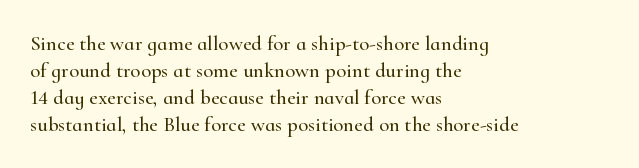
Q: Is the text italic (slanted)? A: No, it is upright.
Q: Is the text underlined? A: No.
Q: How is the paragraph aligned? A: Left-aligned.
Q: Is the spacing between letters normal or unusually wide? A: Normal.
Q: Is the spacing between lines tight, normal or loose? A: Normal.
